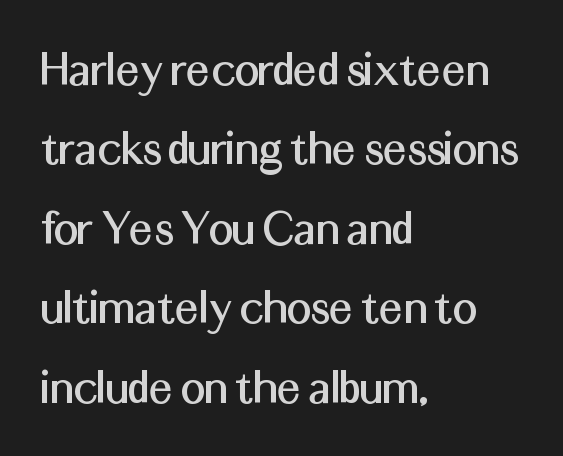
{"serif": "no", "italic": "no", "width": "normal", "stroke_contrast": "medium", "x_height": "medium", "monospaced": "no", "underline": "no", "align": "left", "line_spacing": "normal", "line_spacing_ratio": 1.5, "letter_spacing": "normal", "letter_spacing_em": 0.0, "glyph_px": 53}
